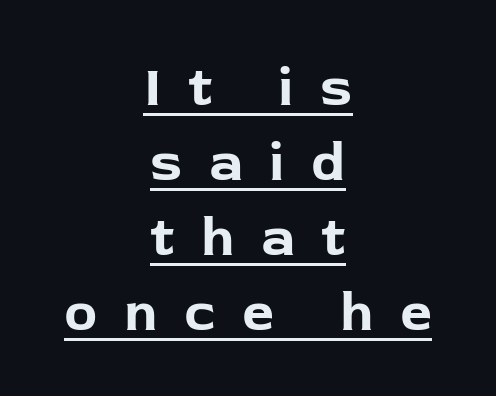
Do the characters align in a grid? No, the font is proportional. This sample keeps an unexceptional amount of space between lines. The tracking jumps out immediately: characters are airy and widely separated. Is there an underline? Yes — a line sits under the letters. Posture: straight, roman, zero tilt. The lines are quadded center.
